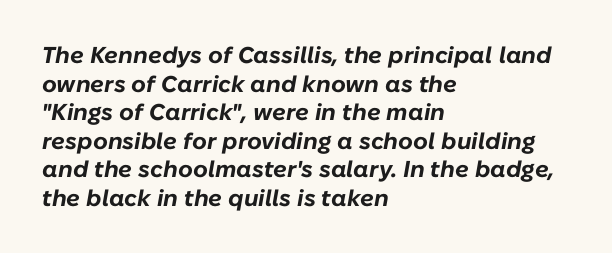
{"italic": "yes", "lean": "right", "slant_degrees": 10, "bold": "yes", "underline": "no", "align": "left", "line_spacing_ratio": 1.24, "letter_spacing": "normal", "letter_spacing_em": 0.0, "glyph_px": 23}
